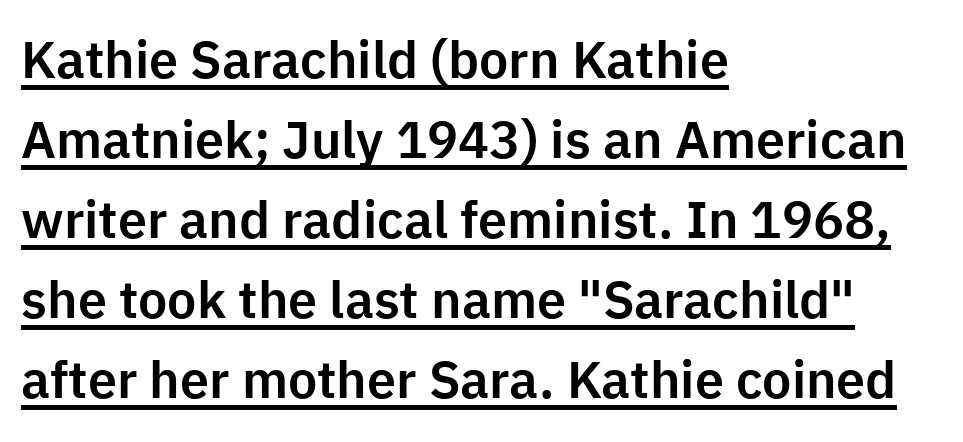
{"serif": "no", "italic": "no", "width": "normal", "stroke_contrast": "low", "x_height": "medium", "monospaced": "no", "underline": "yes", "align": "left", "line_spacing": "normal", "line_spacing_ratio": 1.54, "letter_spacing": "normal", "letter_spacing_em": 0.0, "glyph_px": 52}
